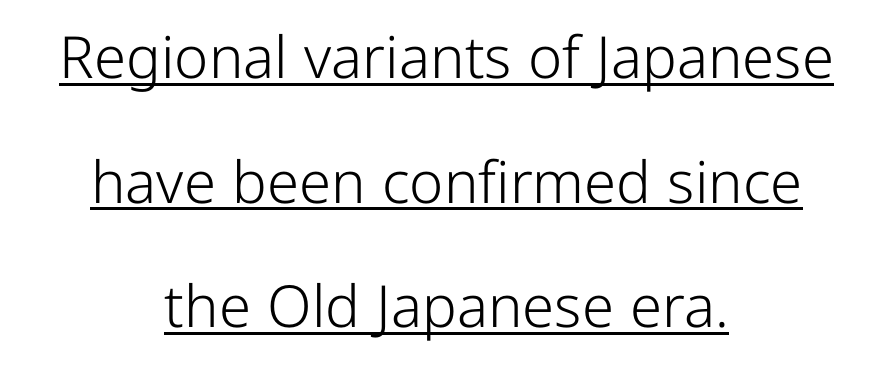
The image shows 58 px light sans-serif type, upright; set centered, loose line spacing (2.15x), normal letter spacing, underlined; low stroke contrast and a medium x-height.
